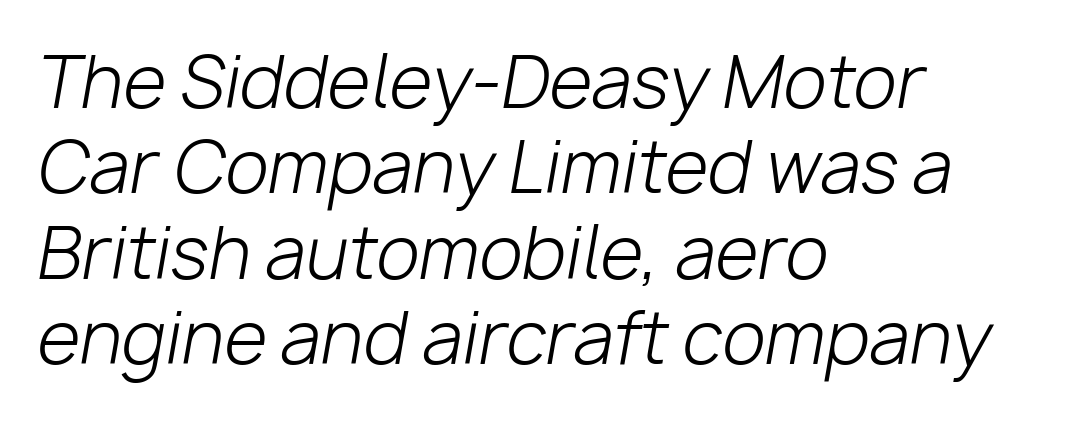
{"italic": "yes", "lean": "right", "slant_degrees": 10, "bold": "no", "weight": "light", "width": "normal", "stroke_contrast": "low", "x_height": "medium", "monospaced": "no", "underline": "no", "align": "left", "line_spacing_ratio": 1.22, "letter_spacing": "normal", "letter_spacing_em": 0.0, "glyph_px": 70}
